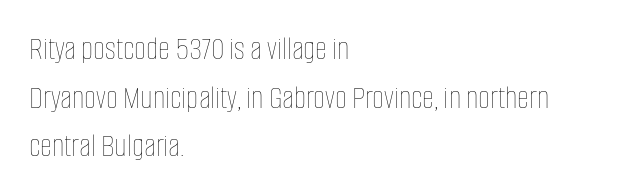
Q: Is the text bold? A: No.
Q: Is the text italic (slanted)? A: No, it is upright.
Q: Is the text underlined? A: No.
Q: How is the paragraph aligned? A: Left-aligned.
Q: Is the spacing between letters normal or unusually wide? A: Normal.
Q: Is the spacing between lines tight, normal or loose? A: Normal.
Q: Width (condensed, normal, or wide)? A: Condensed.
Q: Stroke contrast? A: Low.
Q: x-height? A: Large.
Q: Monospaced? A: No.
